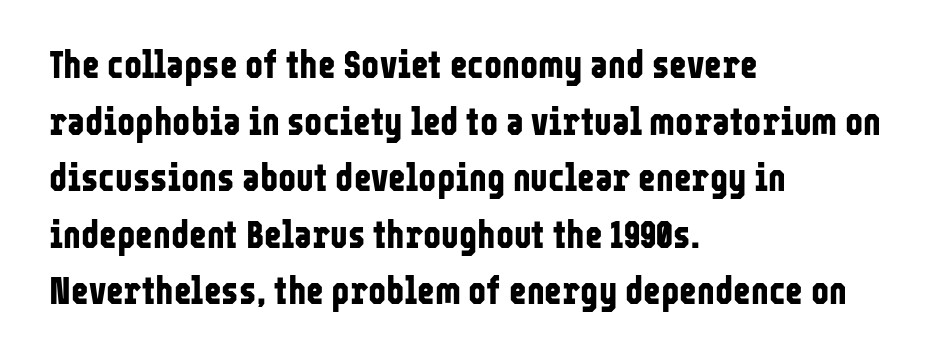
Q: Is the text bold? A: Yes.
Q: Is the text italic (slanted)? A: No, it is upright.
Q: Is the typeface a serif or a sans-serif typeface? A: Sans-serif.
Q: Is the text underlined? A: No.
Q: How is the paragraph aligned? A: Left-aligned.
Q: Is the spacing between letters normal or unusually wide? A: Normal.
Q: Is the spacing between lines tight, normal or loose? A: Normal.
Q: Width (condensed, normal, or wide)? A: Condensed.
Q: Stroke contrast? A: Low.
Q: x-height? A: Medium.
Q: Monospaced? A: No.
